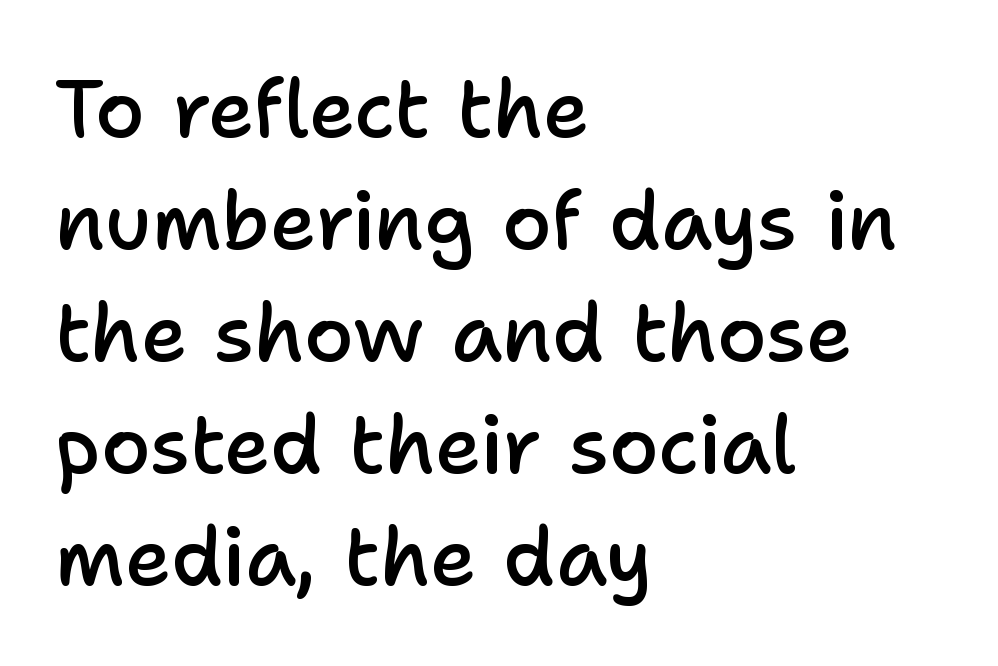
The image shows 80 px semibold sans-serif type, upright; set left-aligned, normal line spacing (1.4x), normal letter spacing, not underlined; low stroke contrast and a medium x-height.
